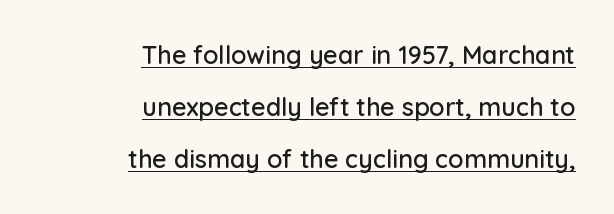
Q: Is the text italic (slanted)? A: No, it is upright.
Q: Is the text underlined? A: Yes.
Q: How is the paragraph aligned? A: Right-aligned.
Q: Is the spacing between letters normal or unusually wide? A: Normal.
Q: Is the spacing between lines tight, normal or loose? A: Loose.
